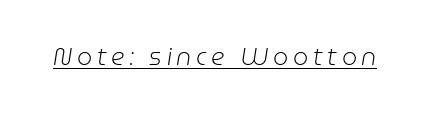
Q: Is the text bold? A: No.
Q: Is the text italic (slanted)? A: Yes, it leans right by about 9 degrees.
Q: Is the text underlined? A: Yes.
Q: Is the spacing between letters normal or unusually wide? A: Unusually wide.
